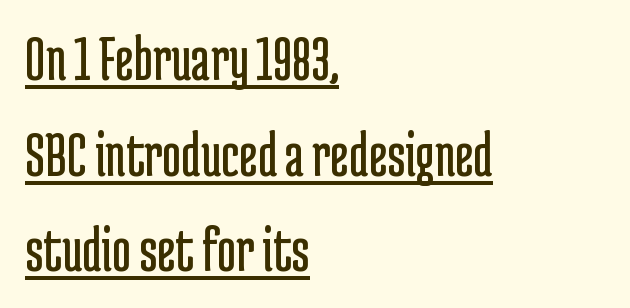
Each letter's strokes conclude bluntly, with no projecting serifs. Stem width sits at or under what a default text font uses. This is underlined copy, the kind a proofreader might mark for attention. A typesetter would call this proportional, since set widths differ per character. The lines are quadded left.
